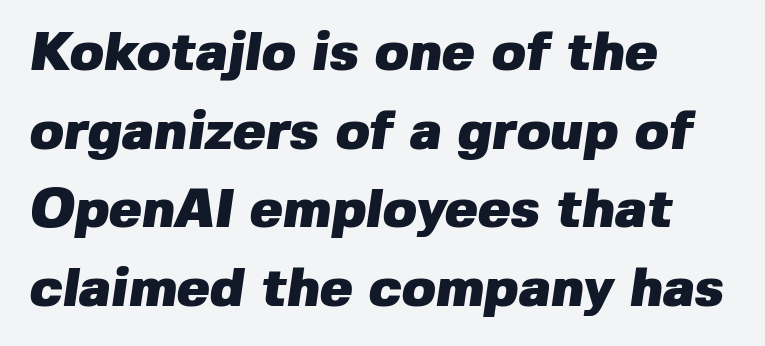
{"serif": "no", "bold": "yes", "weight": "heavy", "width": "normal", "stroke_contrast": "low", "x_height": "medium", "monospaced": "no", "underline": "no", "align": "left", "line_spacing": "normal", "line_spacing_ratio": 1.43, "letter_spacing": "normal", "letter_spacing_em": 0.0, "glyph_px": 55}
